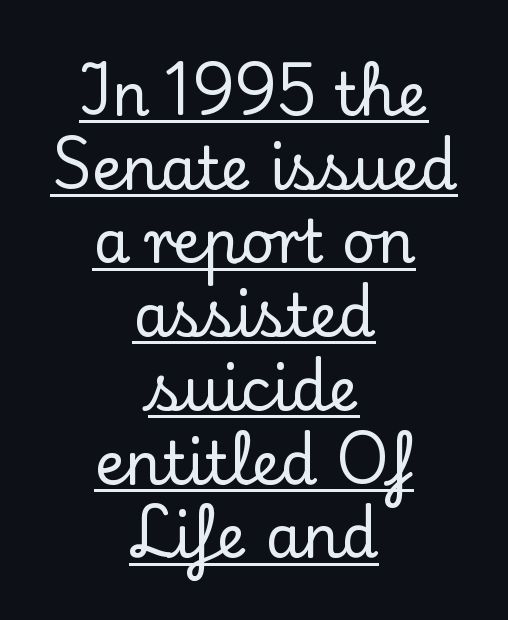
Q: Is the text italic (slanted)? A: No, it is upright.
Q: Is the typeface a serif or a sans-serif typeface? A: Serif.
Q: Is the text underlined? A: Yes.
Q: How is the paragraph aligned? A: Centered.
Q: Is the spacing between letters normal or unusually wide? A: Normal.
Q: Is the spacing between lines tight, normal or loose? A: Normal.
Q: Width (condensed, normal, or wide)? A: Normal.
Q: Stroke contrast? A: Low.
Q: x-height? A: Small.
Q: Monospaced? A: No.
